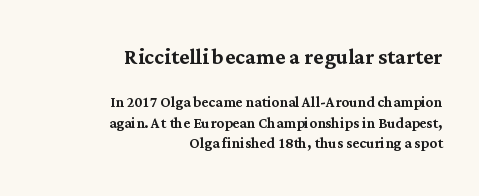
The image shows 28 px serif type, upright; set right-aligned, tight line spacing (1.07x), normal letter spacing, not underlined; the first (top) block is 1.47x larger; medium stroke contrast and a medium x-height.
